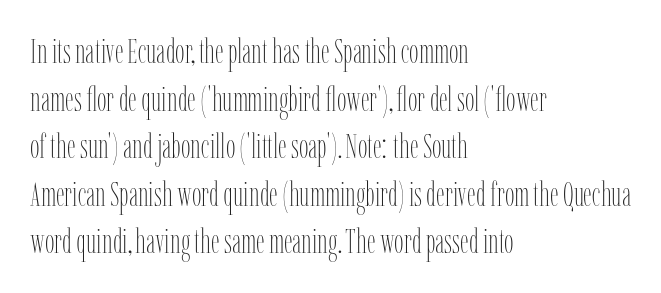
Q: Is the text bold? A: No.
Q: Is the text italic (slanted)? A: No, it is upright.
Q: Is the text underlined? A: No.
Q: How is the paragraph aligned? A: Left-aligned.
Q: Is the spacing between letters normal or unusually wide? A: Normal.
Q: Is the spacing between lines tight, normal or loose? A: Normal.
Q: Width (condensed, normal, or wide)? A: Condensed.
Q: Stroke contrast? A: Low.
Q: x-height? A: Medium.
Q: Monospaced? A: No.
